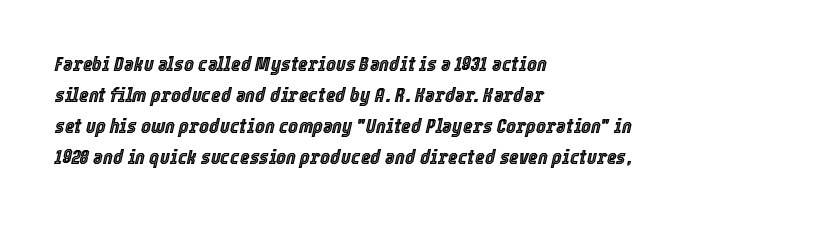
{"italic": "yes", "lean": "right", "slant_degrees": 12, "underline": "no", "align": "left", "line_spacing": "normal", "line_spacing_ratio": 1.48, "letter_spacing": "normal", "letter_spacing_em": 0.0, "glyph_px": 21}
